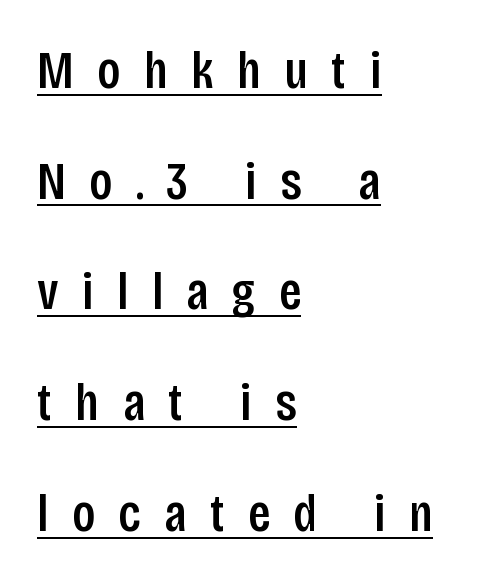
Is the block centered? No — it sits flush against the left margin. The typesetter has applied underlining to the passage shown. Here the designer chose a conventional face with non-uniform glyph widths. The axis of the letterforms is exactly vertical.
